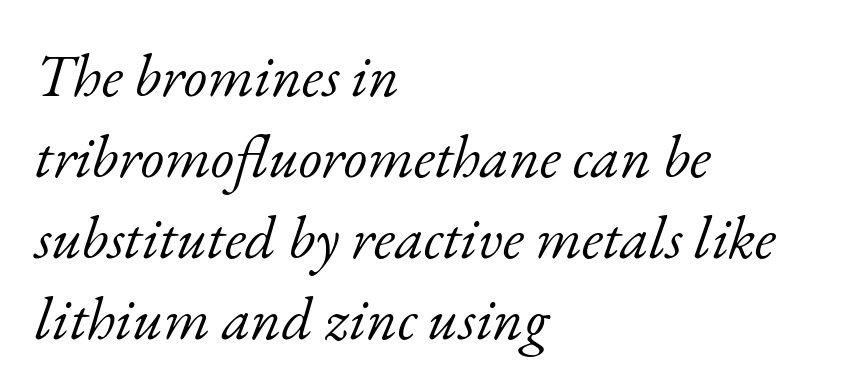
{"serif": "yes", "italic": "yes", "lean": "right", "slant_degrees": 17, "bold": "no", "weight": "light", "width": "normal", "stroke_contrast": "low", "x_height": "small", "monospaced": "no", "underline": "no", "align": "left", "line_spacing": "normal", "line_spacing_ratio": 1.35, "letter_spacing": "normal", "letter_spacing_em": 0.0, "glyph_px": 60}
